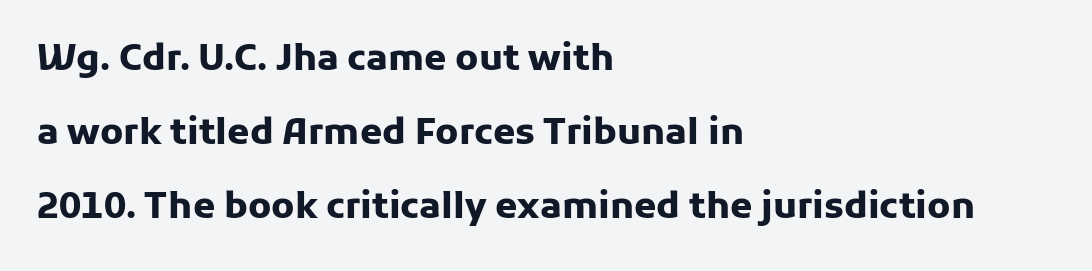
The image shows 36 px heavy sans-serif type, upright; set left-aligned, loose line spacing (2.06x), normal letter spacing, not underlined; low stroke contrast and a medium x-height.
